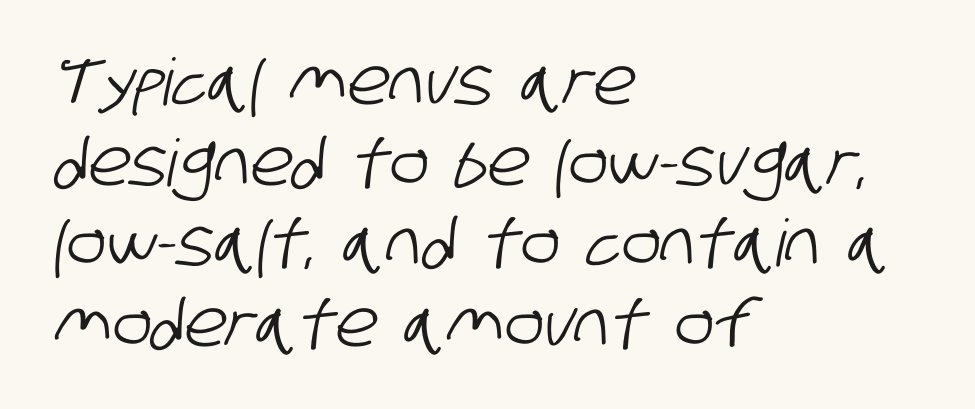
The baseline area is clear. Each letter keeps its own natural width here, so spacing adapts to shape. This sample uses plain, unmodified letter spacing. The rag falls on the right side of this text block. Each letter's strokes conclude bluntly, with no projecting serifs.
